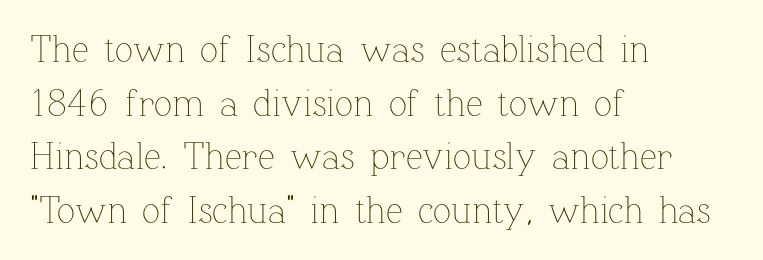
{"italic": "no", "bold": "no", "weight": "thin", "width": "normal", "stroke_contrast": "low", "x_height": "medium", "monospaced": "no", "underline": "no", "align": "left", "line_spacing": "normal", "line_spacing_ratio": 1.41, "letter_spacing": "normal", "letter_spacing_em": 0.0, "glyph_px": 38}
